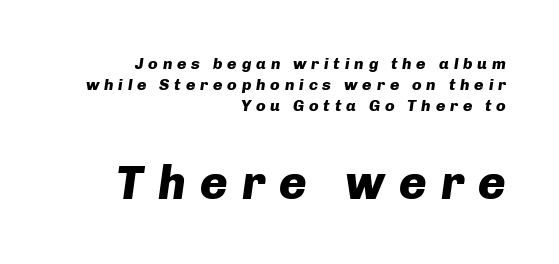
{"italic": "yes", "lean": "right", "slant_degrees": 8, "bold": "yes", "weight": "heavy", "width": "normal", "stroke_contrast": "low", "x_height": "medium", "monospaced": "no", "underline": "no", "align": "right", "line_spacing": "normal", "line_spacing_ratio": 1.32, "letter_spacing": "wide", "letter_spacing_em": 0.3, "larger_block": "second", "size_ratio": 2.94, "glyph_px": 47}
